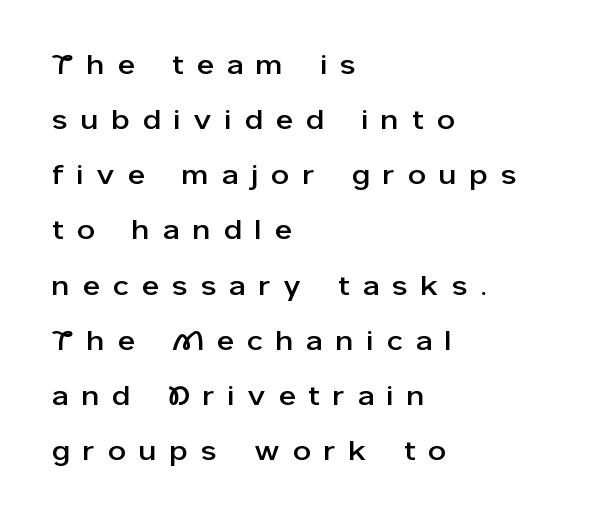
{"serif": "no", "italic": "no", "width": "normal", "stroke_contrast": "low", "x_height": "medium", "monospaced": "no", "underline": "no", "align": "left", "line_spacing": "loose", "line_spacing_ratio": 1.97, "letter_spacing": "wide", "letter_spacing_em": 0.5, "glyph_px": 28}
